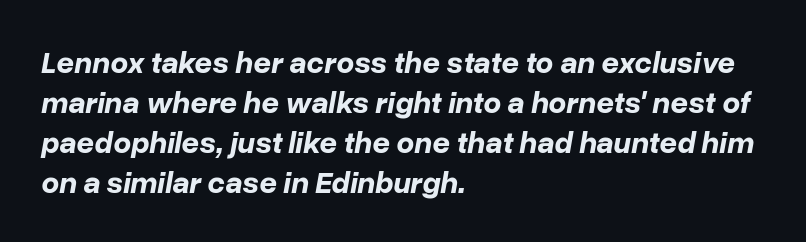
Tracking here is standard; glyphs follow each other at the usual distance. Left-aligned paragraph, ragged on the right. One glance says typical: line gaps are just what's usual. A typesetter would call this proportional, since set widths differ per character. Compared with ordinary roman type, these characters are visibly tilted. A dark, heavy texture on the line: the type is bold.
